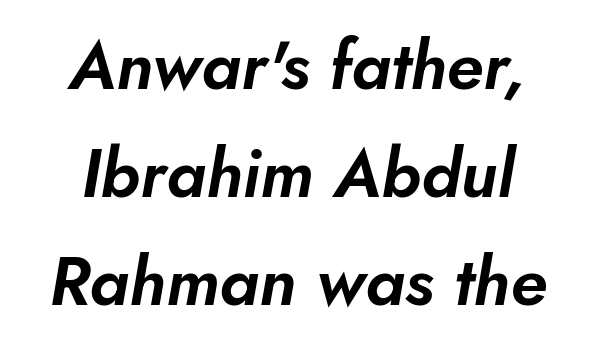
The image shows 68 px text type, italic (leaning right); set centered, normal line spacing (1.59x), normal letter spacing, not underlined; low stroke contrast and a small x-height.
